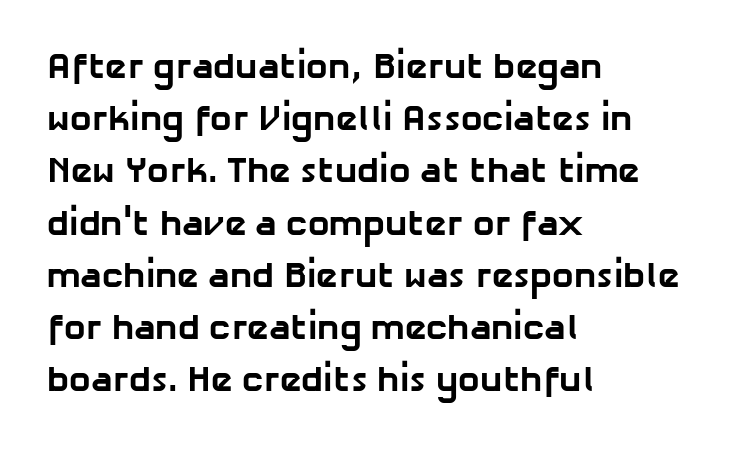
{"serif": "no", "bold": "yes", "weight": "bold", "width": "normal", "stroke_contrast": "low", "x_height": "medium", "monospaced": "no", "underline": "no", "align": "left", "line_spacing": "normal", "line_spacing_ratio": 1.45, "letter_spacing": "normal", "letter_spacing_em": 0.0, "glyph_px": 36}
